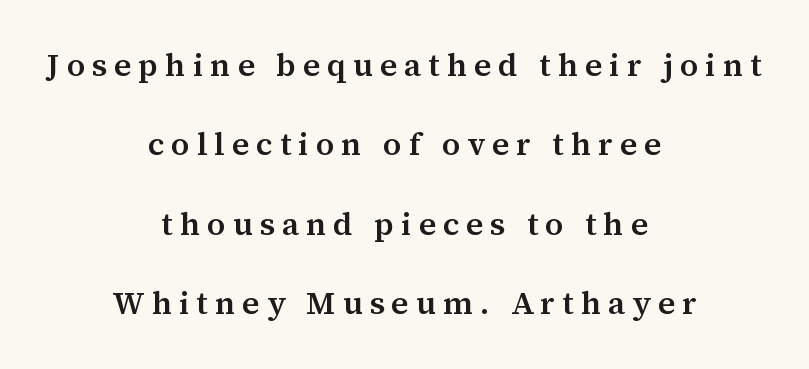
Q: Is the text bold? A: Semi-bold.
Q: Is the text italic (slanted)? A: No, it is upright.
Q: Is the typeface a serif or a sans-serif typeface? A: Serif.
Q: Is the text underlined? A: No.
Q: How is the paragraph aligned? A: Centered.
Q: Is the spacing between letters normal or unusually wide? A: Unusually wide.
Q: Is the spacing between lines tight, normal or loose? A: Loose.
Q: Width (condensed, normal, or wide)? A: Normal.
Q: Stroke contrast? A: Medium.
Q: x-height? A: Medium.
Q: Monospaced? A: No.
